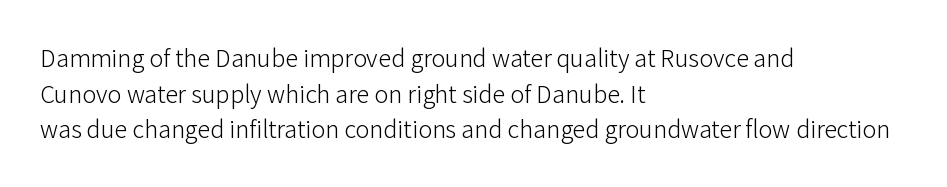
The image shows 26 px text type, upright; set left-aligned, normal line spacing (1.37x), normal letter spacing, not underlined.
